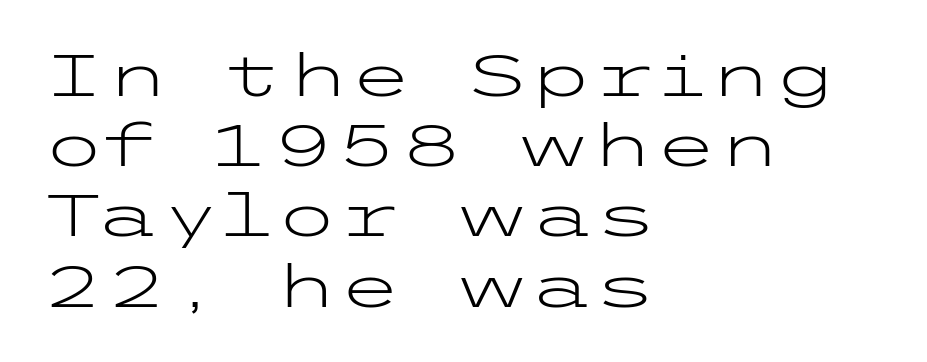
Q: Is the text bold? A: No.
Q: Is the text italic (slanted)? A: No, it is upright.
Q: Is the typeface a serif or a sans-serif typeface? A: Sans-serif.
Q: Is the text underlined? A: No.
Q: How is the paragraph aligned? A: Left-aligned.
Q: Is the spacing between letters normal or unusually wide? A: Normal.
Q: Width (condensed, normal, or wide)? A: Wide.
Q: Stroke contrast? A: Low.
Q: x-height? A: Medium.
